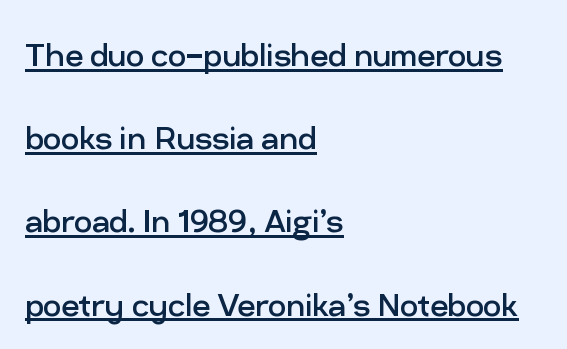
The image shows 40 px regular-weight sans-serif type, upright; set left-aligned, loose line spacing (2.08x), normal letter spacing, underlined; low stroke contrast and a medium x-height.
